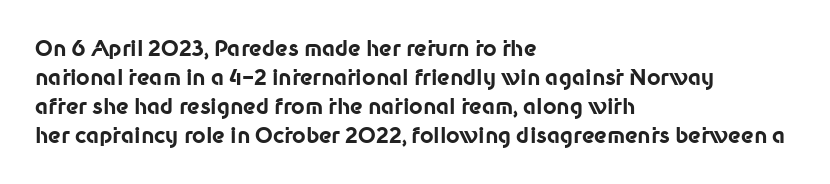
The image shows 21 px bold type, upright; set left-aligned, normal line spacing (1.38x), normal letter spacing, not underlined.
